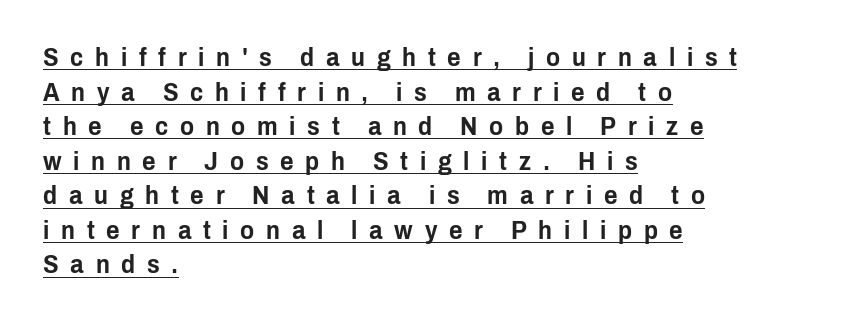
The image shows 26 px text type, upright; set left-aligned, normal line spacing (1.33x), unusually wide letter spacing (+0.45 em), underlined.
